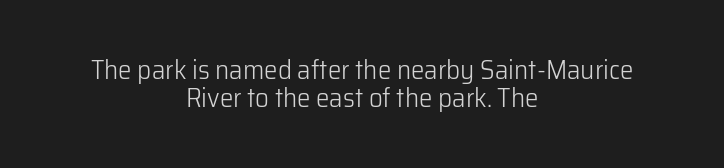
Q: Is the text bold? A: No.
Q: Is the text italic (slanted)? A: No, it is upright.
Q: Is the text underlined? A: No.
Q: How is the paragraph aligned? A: Centered.
Q: Is the spacing between letters normal or unusually wide? A: Normal.
Q: Is the spacing between lines tight, normal or loose? A: Tight.
